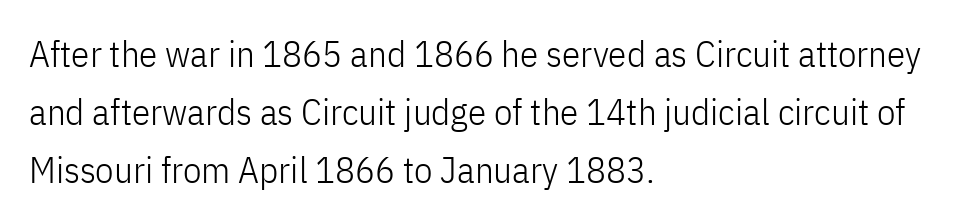
The image shows 37 px light, condensed sans-serif type, upright; set left-aligned, normal line spacing (1.57x), normal letter spacing, not underlined; low stroke contrast and a medium x-height.
